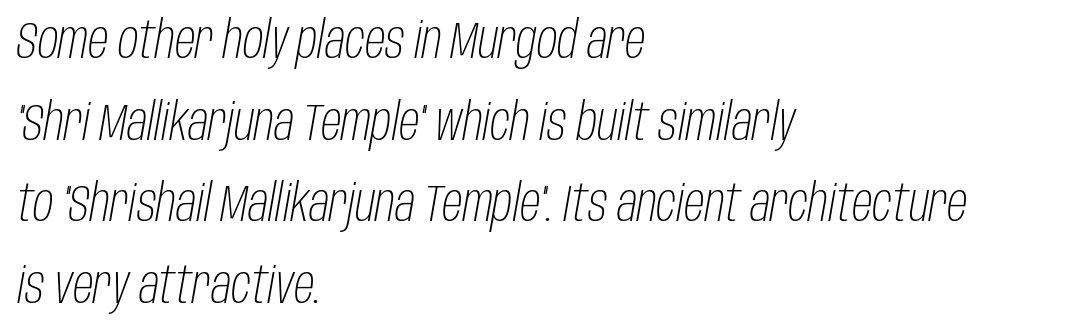
Designer's note — italics engaged. You could not count columns in this text — the font is proportionally spaced. Underline: absent. Horizontal alignment here is leftward, the default for most running prose. How are the letters spaced? Ordinarily, with no added tracking.
